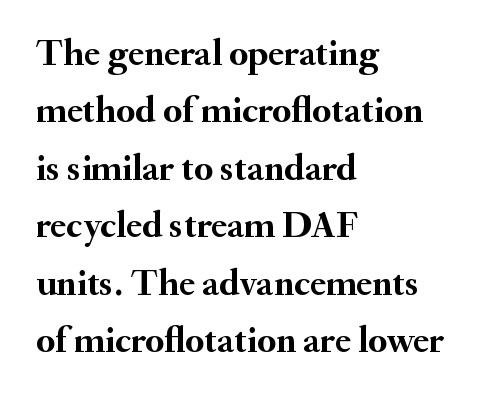
Q: Is the text bold? A: Yes.
Q: Is the text italic (slanted)? A: No, it is upright.
Q: Is the typeface a serif or a sans-serif typeface? A: Serif.
Q: Is the text underlined? A: No.
Q: How is the paragraph aligned? A: Left-aligned.
Q: Is the spacing between letters normal or unusually wide? A: Normal.
Q: Is the spacing between lines tight, normal or loose? A: Normal.
Q: Width (condensed, normal, or wide)? A: Normal.
Q: Stroke contrast? A: Medium.
Q: x-height? A: Small.
Q: Monospaced? A: No.
